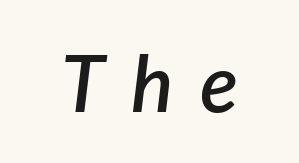
Its strokes are somewhat broadened, the hallmark of semibold type. A typesetter would mark this as italic. Varying glyph widths throughout — classic text-font behaviour. Each row of text sits above clean, open space.
